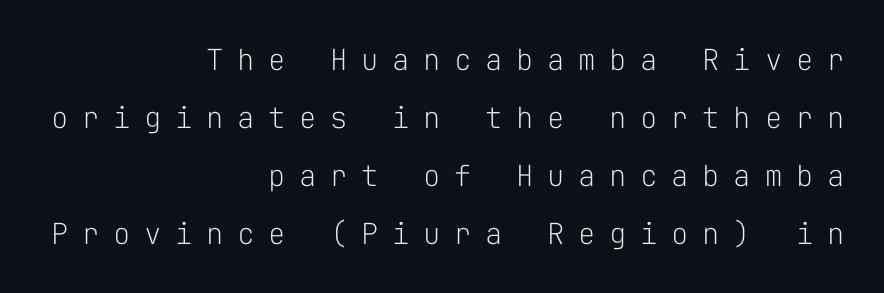
The rendering uses a large line-height, opening up the rows. Summary of weight: not heavy and not bold. Notice how the passage keeps a crisp vertical edge on the right only. The rendering shows plain stroke endings on the letterforms — a sans-serif design. Tall strokes in this sample are plumb rather than angled. Monospaced: the letters line up in strict vertical columns.
